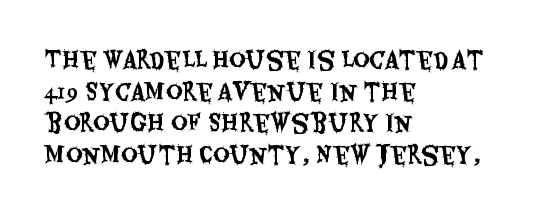
{"italic": "no", "underline": "no", "align": "left", "line_spacing": "normal", "line_spacing_ratio": 1.37, "letter_spacing": "normal", "letter_spacing_em": 0.0, "glyph_px": 23}
